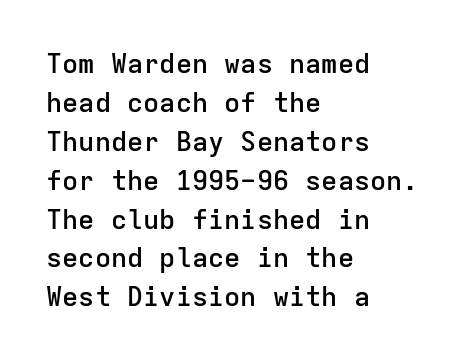
Spacing between characters is what you'd get straight out of the box. The space directly below the letters is spotless. The lines are quadded left. This sample uses an upright cut, with every glyph sitting square on the baseline. Look at the stroke-to-counter ratio: somewhat heavy, a semibold.
